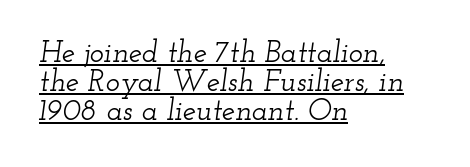
Q: Is the text italic (slanted)? A: Yes, it leans right by about 12 degrees.
Q: Is the typeface a serif or a sans-serif typeface? A: Serif.
Q: Is the text underlined? A: Yes.
Q: How is the paragraph aligned? A: Left-aligned.
Q: Is the spacing between letters normal or unusually wide? A: Normal.
Q: Is the spacing between lines tight, normal or loose? A: Tight.
Q: Width (condensed, normal, or wide)? A: Wide.
Q: Stroke contrast? A: Low.
Q: x-height? A: Small.
Q: Monospaced? A: No.
